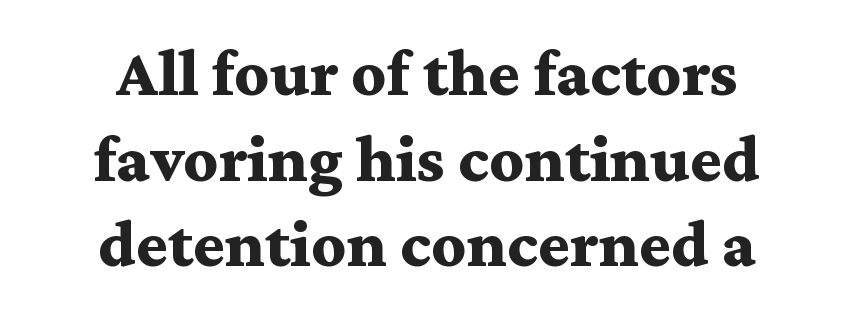
{"serif": "yes", "italic": "no", "bold": "yes", "weight": "bold", "width": "wide", "stroke_contrast": "medium", "x_height": "medium", "monospaced": "no", "underline": "no", "align": "center", "line_spacing": "normal", "line_spacing_ratio": 1.26, "letter_spacing": "normal", "letter_spacing_em": 0.0, "glyph_px": 68}
